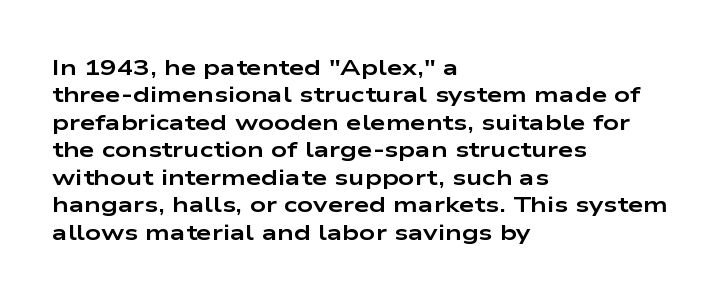
The image shows 22 px bold type, upright; set left-aligned, normal line spacing (1.25x), normal letter spacing, not underlined.
